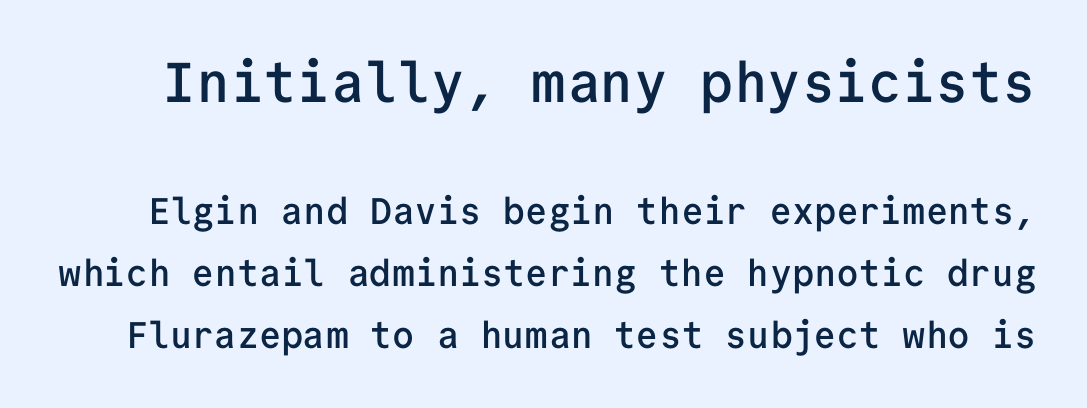
Every character sits straight up, as roman type does. Honestly, there is no underline to notice here at all. The letters march in equal steps, a hallmark of fixed-pitch type. This is moderately heavy type, rendered in semibold. Serifs: no, the terminals of the letterforms are clean. Each word holds together tightly as a unit, with standard inter-letter gaps.
